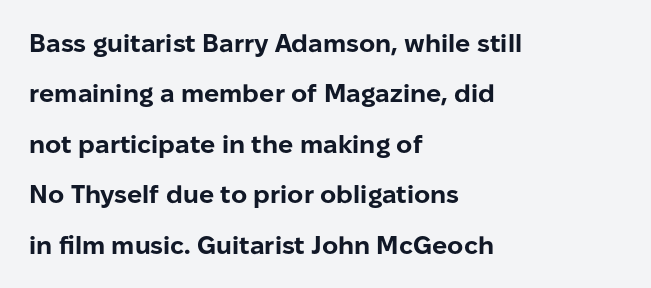
{"italic": "no", "bold": "yes", "underline": "no", "align": "left", "line_spacing": "loose", "line_spacing_ratio": 2.02, "letter_spacing": "normal", "letter_spacing_em": 0.0, "glyph_px": 25}
